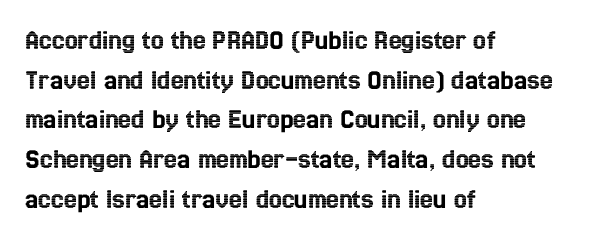
{"italic": "no", "width": "condensed", "x_height": "medium", "monospaced": "no", "underline": "no", "align": "left", "line_spacing": "normal", "line_spacing_ratio": 1.37, "letter_spacing": "normal", "letter_spacing_em": 0.0, "glyph_px": 29}
